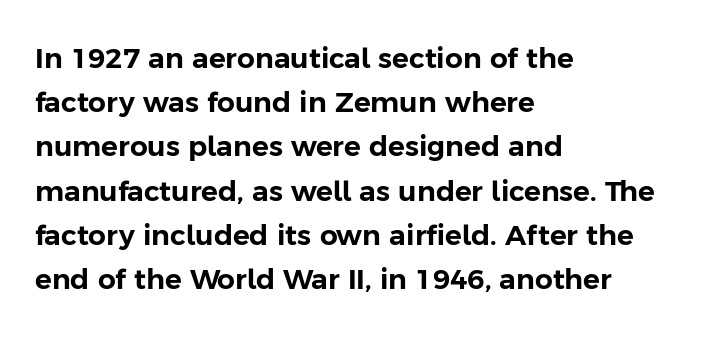
{"serif": "no", "italic": "no", "width": "normal", "stroke_contrast": "low", "x_height": "medium", "monospaced": "no", "underline": "no", "align": "left", "line_spacing": "normal", "line_spacing_ratio": 1.58, "letter_spacing": "normal", "letter_spacing_em": 0.0, "glyph_px": 28}
